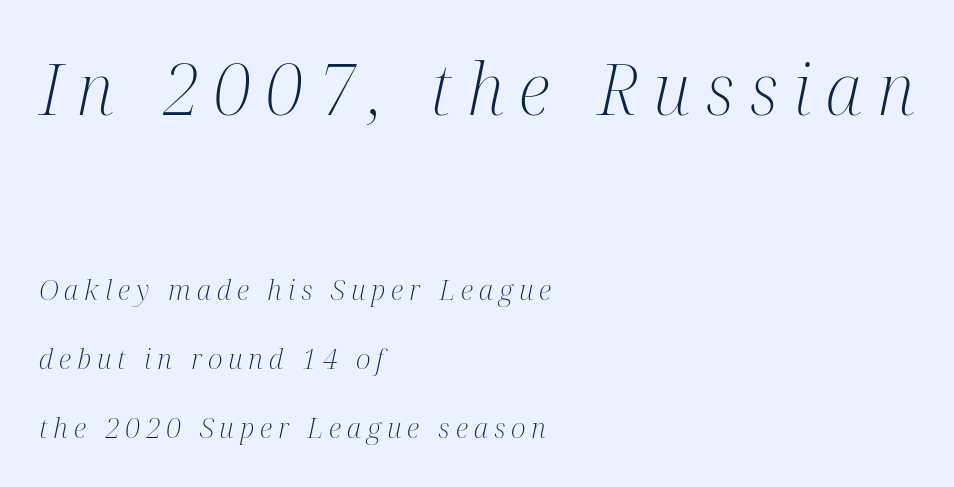
Q: Is the text bold? A: No.
Q: Is the text italic (slanted)? A: Yes, it leans right by about 12 degrees.
Q: Is the typeface a serif or a sans-serif typeface? A: Serif.
Q: Is the text underlined? A: No.
Q: How is the paragraph aligned? A: Left-aligned.
Q: Is the spacing between letters normal or unusually wide? A: Unusually wide.
Q: Is the spacing between lines tight, normal or loose? A: Loose.
Q: Which block of text is set in a larger size, the first (top) or the second (bottom)? A: The first (top) one.
Q: Width (condensed, normal, or wide)? A: Condensed.
Q: Stroke contrast? A: Medium.
Q: x-height? A: Medium.
Q: Monospaced? A: No.
